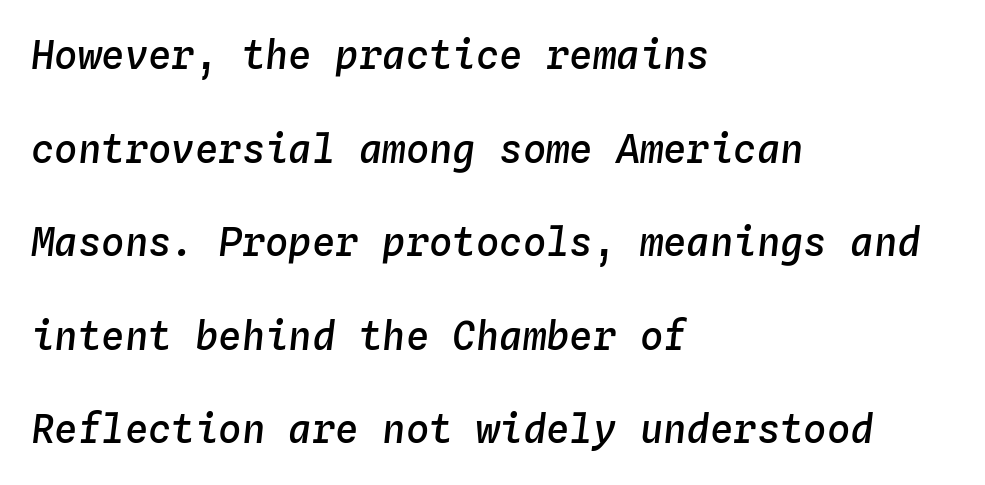
Q: Is the text bold? A: Semi-bold.
Q: Is the text italic (slanted)? A: Yes, it leans right by about 4 degrees.
Q: Is the text underlined? A: No.
Q: How is the paragraph aligned? A: Left-aligned.
Q: Is the spacing between letters normal or unusually wide? A: Normal.
Q: Is the spacing between lines tight, normal or loose? A: Loose.
Q: Width (condensed, normal, or wide)? A: Normal.
Q: Stroke contrast? A: Low.
Q: x-height? A: Medium.
Q: Monospaced? A: Yes.
